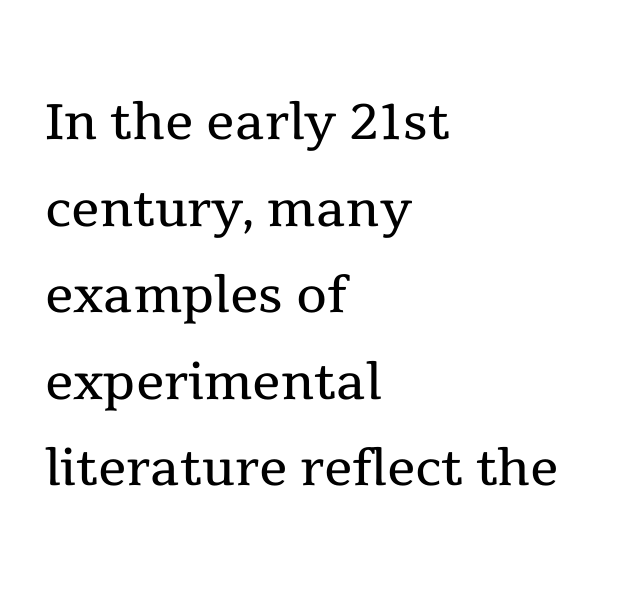
{"serif": "yes", "italic": "no", "bold": "no", "weight": "regular", "width": "normal", "x_height": "medium", "monospaced": "no", "underline": "no", "align": "left", "line_spacing_ratio": 1.22, "letter_spacing": "normal", "letter_spacing_em": 0.0, "glyph_px": 71}
